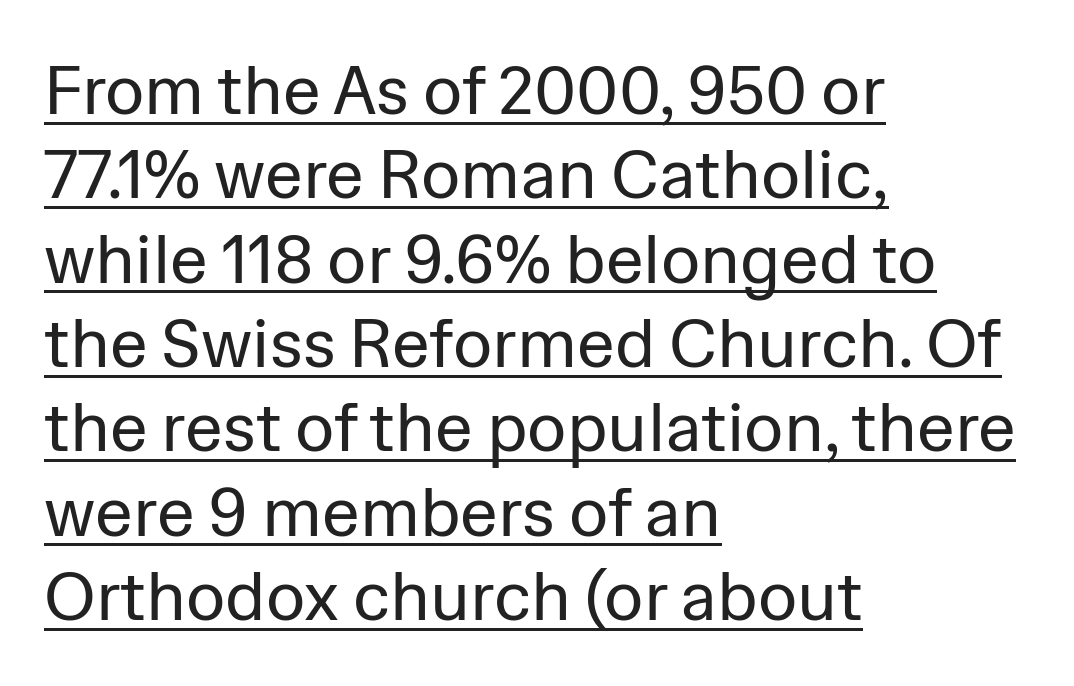
The image shows 68 px regular-weight sans-serif type, upright; set left-aligned, line spacing 1.24x, normal letter spacing, underlined; low stroke contrast and a medium x-height.
